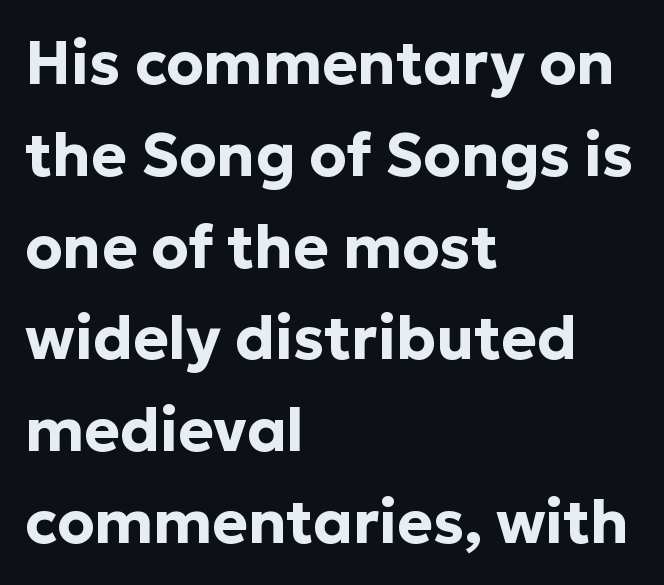
Nobody drew a line under any word here. Heft: maximum for text — a bold. Characters remain perfectly vertical along every line. Rows of type keep a routine distance in the vertical direction. The typeface chosen for these lines omits serifs.
